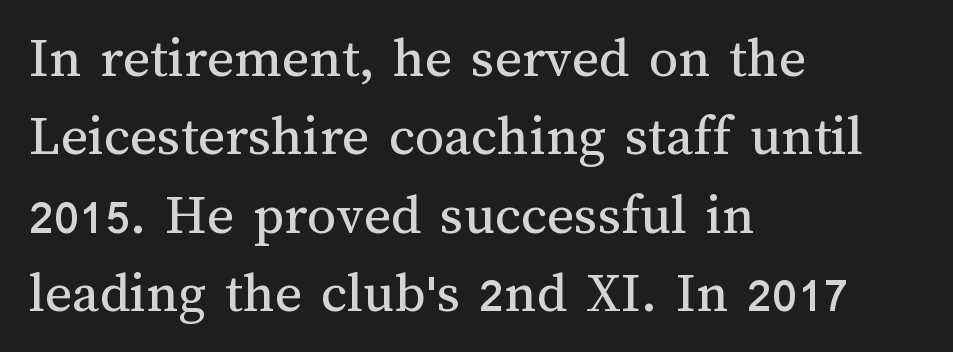
The image shows 58 px regular-weight type, upright; set left-aligned, normal line spacing (1.35x), normal letter spacing, not underlined; medium stroke contrast and a medium x-height.
